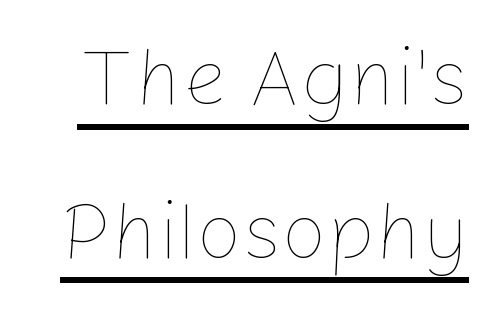
The image shows 80 px thin type, upright; set loose line spacing (1.92x), normal letter spacing, underlined; low stroke contrast and a medium x-height.
